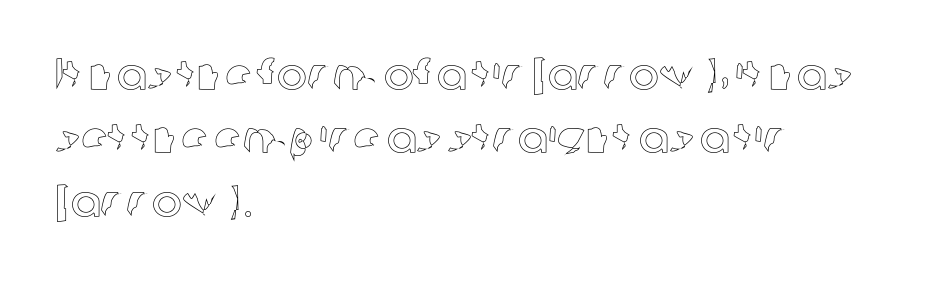
Q: Is the text italic (slanted)? A: No, it is upright.
Q: Is the text underlined? A: No.
Q: How is the paragraph aligned? A: Left-aligned.
Q: Is the spacing between letters normal or unusually wide? A: Normal.
Q: Is the spacing between lines tight, normal or loose? A: Normal.
Q: Width (condensed, normal, or wide)? A: Normal.
Q: x-height? A: Medium.
Q: Monospaced? A: No.
